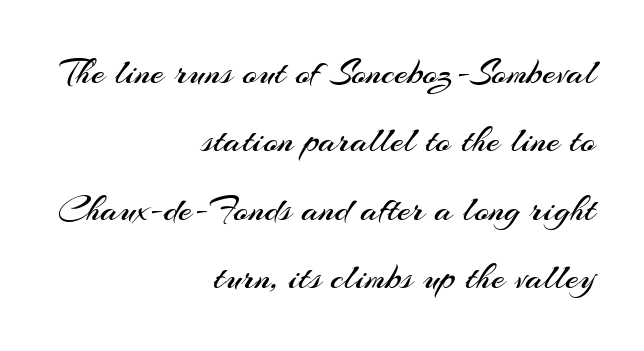
The image shows 38 px regular-weight sans-serif type; set right-aligned, line spacing 1.8x, normal letter spacing, not underlined; medium stroke contrast and a small x-height.
